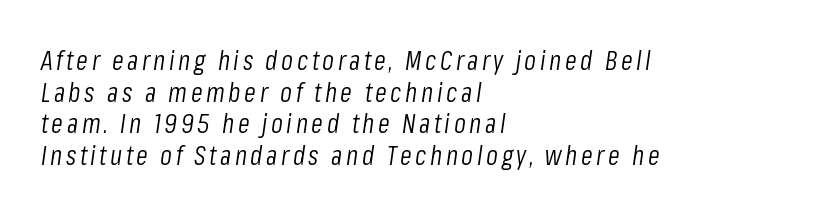
{"italic": "yes", "lean": "right", "slant_degrees": 8, "bold": "no", "underline": "no", "align": "left", "line_spacing_ratio": 1.17, "glyph_px": 27}
